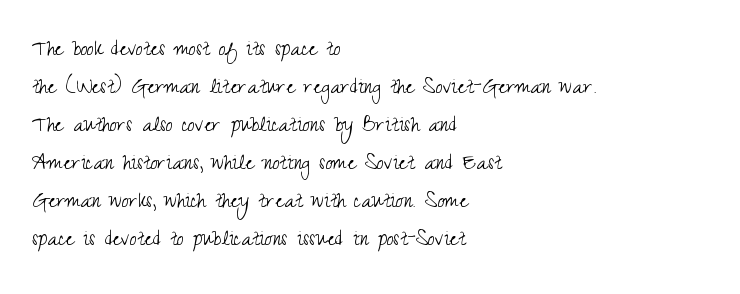
{"italic": "no", "bold": "no", "underline": "no", "align": "left", "line_spacing": "normal", "line_spacing_ratio": 1.52, "letter_spacing": "normal", "letter_spacing_em": 0.0, "glyph_px": 25}
